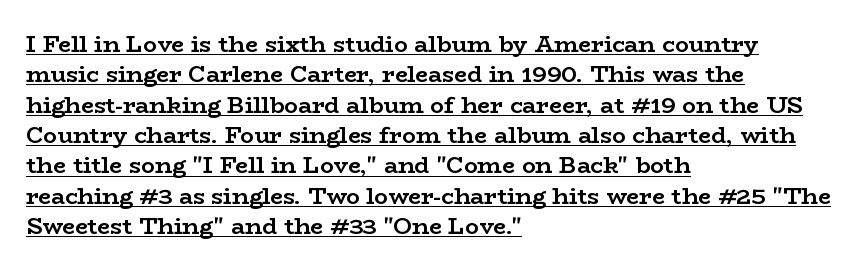
{"italic": "no", "bold": "yes", "underline": "yes", "align": "left", "line_spacing": "normal", "line_spacing_ratio": 1.32, "letter_spacing": "normal", "letter_spacing_em": 0.0, "glyph_px": 23}
